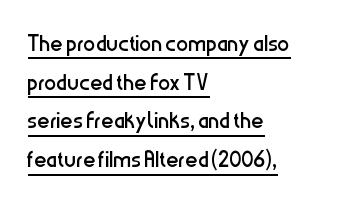
Unbolded letterforms with no extra heft. The typesetter chose a ragged-right arrangement here. The passage shown stacks its lines at a standard gap. Examine the stroke ends and you'll find no serifs. Every word sits above its own underline. Glyph-to-glyph distance matches everyday printed text.
